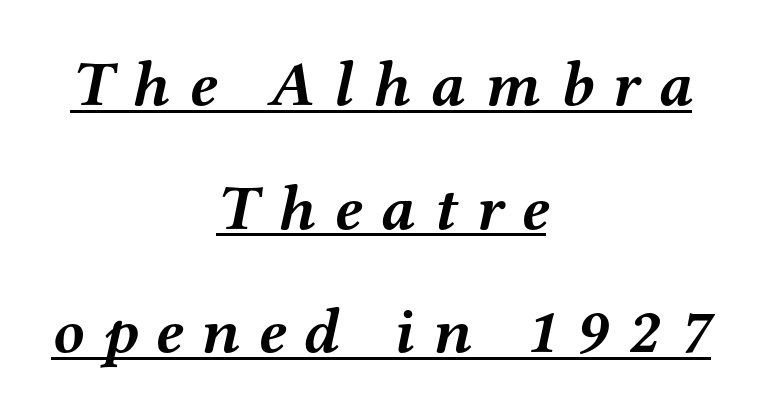
{"serif": "yes", "italic": "yes", "lean": "right", "slant_degrees": 12, "bold": "yes", "weight": "semibold", "width": "wide", "stroke_contrast": "medium", "x_height": "medium", "monospaced": "no", "underline": "yes", "align": "center", "line_spacing": "loose", "line_spacing_ratio": 1.93, "letter_spacing": "wide", "letter_spacing_em": 0.29, "glyph_px": 64}
